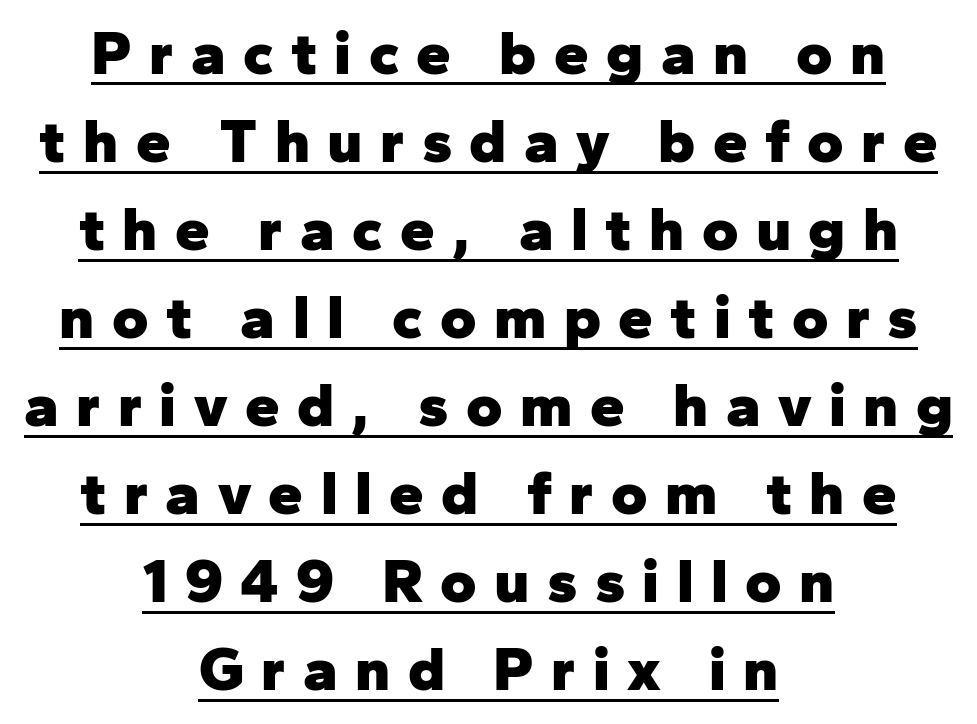
The image shows 62 px heavy sans-serif type, upright; set centered, normal line spacing (1.42x), unusually wide letter spacing (+0.28 em), underlined; low stroke contrast and a medium x-height.
